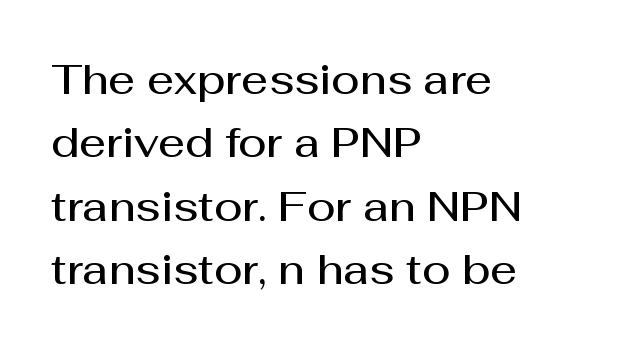
Q: Is the text bold? A: Semi-bold.
Q: Is the text italic (slanted)? A: No, it is upright.
Q: Is the typeface a serif or a sans-serif typeface? A: Sans-serif.
Q: Is the text underlined? A: No.
Q: How is the paragraph aligned? A: Left-aligned.
Q: Is the spacing between letters normal or unusually wide? A: Normal.
Q: Is the spacing between lines tight, normal or loose? A: Normal.
Q: Width (condensed, normal, or wide)? A: Normal.
Q: Stroke contrast? A: Medium.
Q: x-height? A: Medium.
Q: Monospaced? A: No.
